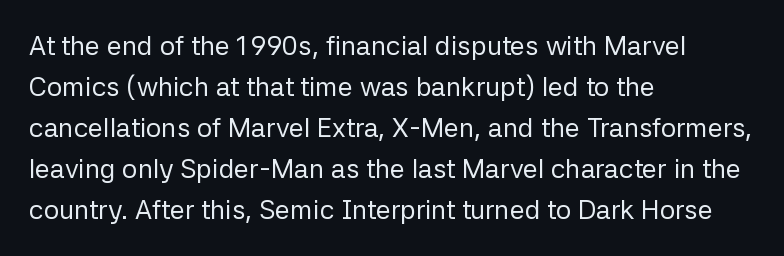
Q: Is the text bold? A: No.
Q: Is the text italic (slanted)? A: No, it is upright.
Q: Is the text underlined? A: No.
Q: How is the paragraph aligned? A: Left-aligned.
Q: Is the spacing between letters normal or unusually wide? A: Normal.
Q: Is the spacing between lines tight, normal or loose? A: Normal.
